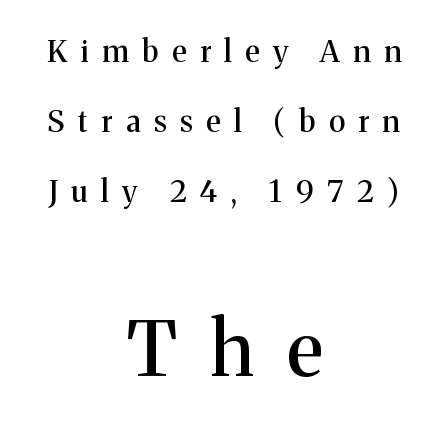
Note the varied advance widths — an 'i' is clearly narrower than an 'm'. Check the space under the baseline: it is left empty. Observe the wide spacing: letters keep a clear distance from each other. Classification — serif. Ascenders rise straight up at ninety degrees. What's the leading like? Stretched, with rows far apart.
